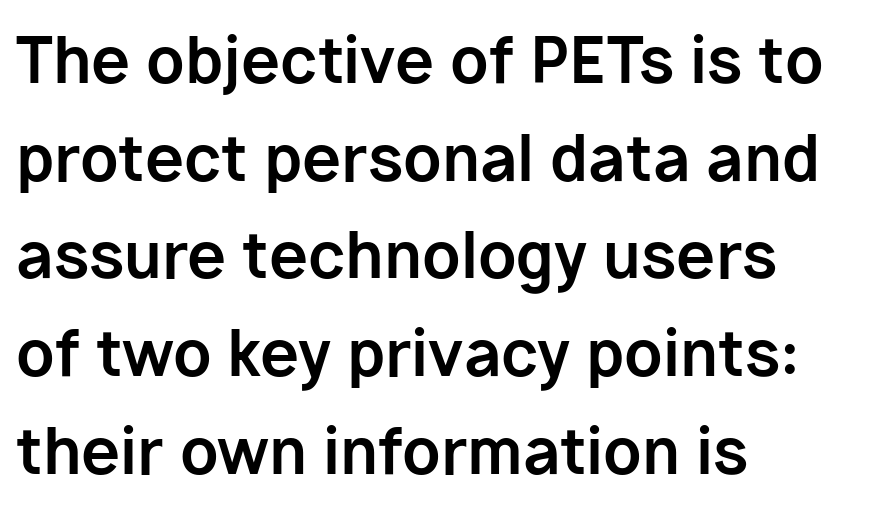
The image shows 63 px bold sans-serif type, upright; set left-aligned, normal line spacing (1.55x), normal letter spacing, not underlined; low stroke contrast and a medium x-height.
